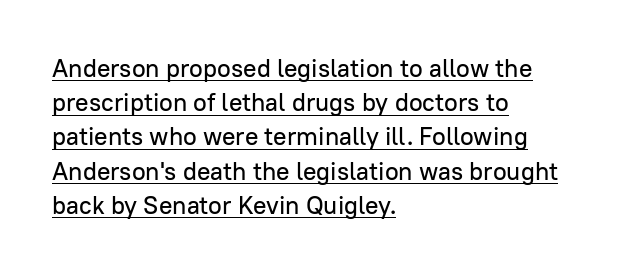
Tall strokes in this sample are plumb rather than angled. Horizontal bands of white between lines are of average thickness. Every word sits above its own underline. Where is the straight margin? On the left. Tracking here is standard; glyphs follow each other at the usual distance.
